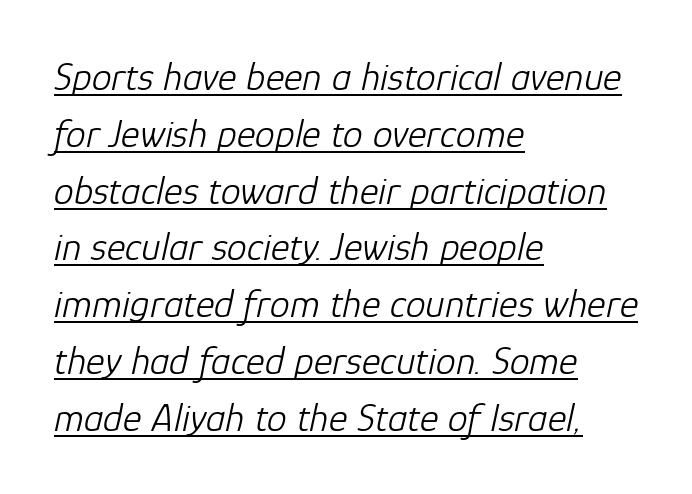
{"italic": "yes", "lean": "right", "slant_degrees": 12, "bold": "no", "weight": "light", "width": "normal", "stroke_contrast": "low", "x_height": "medium", "monospaced": "no", "underline": "yes", "align": "left", "line_spacing": "normal", "line_spacing_ratio": 1.42, "letter_spacing": "normal", "letter_spacing_em": 0.0, "glyph_px": 40}
